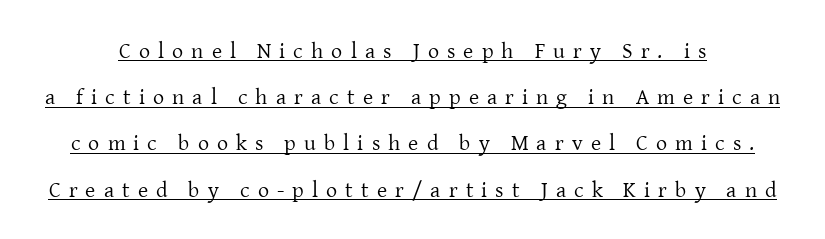
Q: Is the text bold? A: No.
Q: Is the text italic (slanted)? A: No, it is upright.
Q: Is the text underlined? A: Yes.
Q: Is the spacing between letters normal or unusually wide? A: Unusually wide.
Q: Is the spacing between lines tight, normal or loose? A: Loose.
